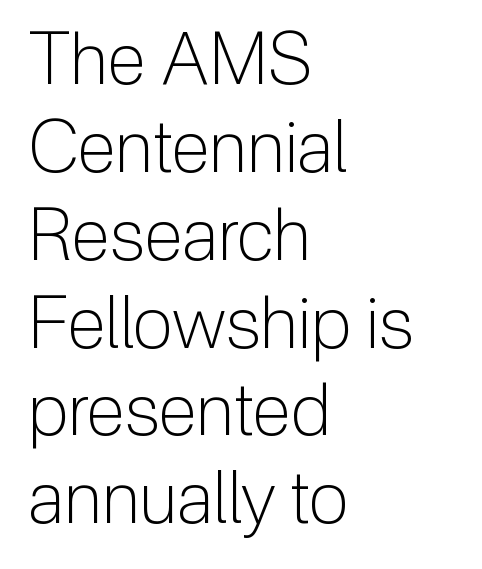
Think of a printed novel: that variable character pitch is what you see here. A quiet, ordinary-to-light weight characterises the typeface. Type style note: lacks serifs. A clean baseline with only descenders dipping below it.
